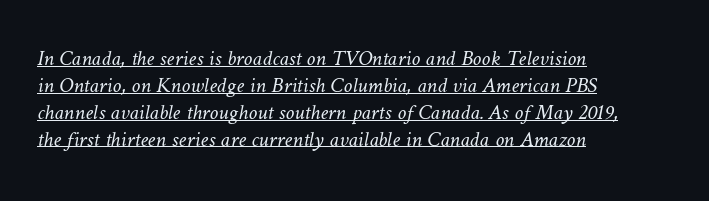
The letters look calm and open, with moderate or lighter stems. A baseline rule has been typeset under these characters. Leftover space on each line is placed entirely after the last word. The horizontal fit of the characters is conventional and even.
